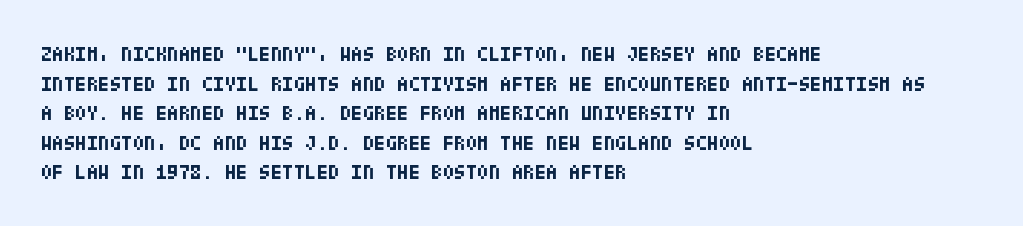
{"italic": "no", "bold": "yes", "underline": "no", "align": "left", "line_spacing": "normal", "line_spacing_ratio": 1.41, "letter_spacing": "normal", "letter_spacing_em": 0.0, "glyph_px": 21}
